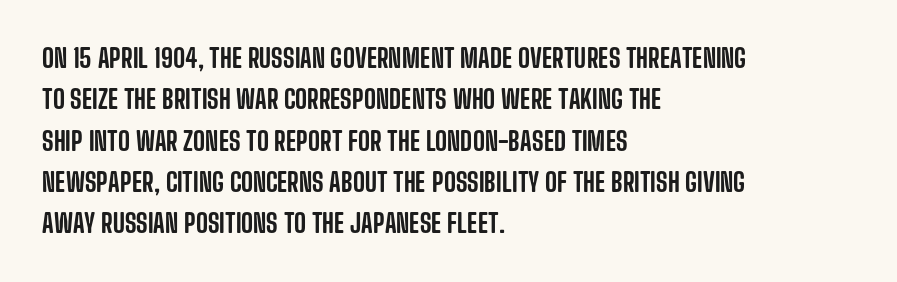
Honestly, there is no underline to notice here at all. Nothing unusual about the tracking: characters are spaced as the font intends. These lines stack with their left ends in a neat column. Posture: vertical. Normally led — the rows are evenly, conventionally spaced.
